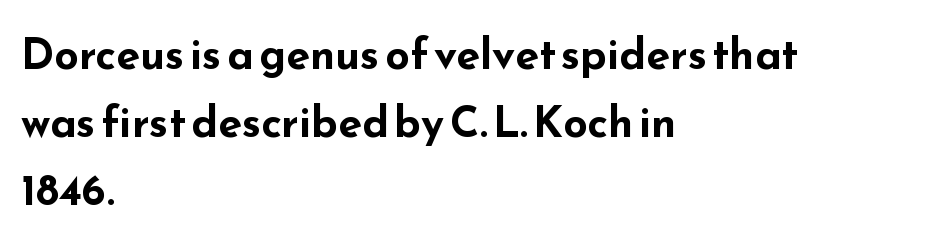
Nope, not italic — everything's standing straight. The zone under the glyphs is completely vacant. Students, this is bold: see how much ink each stroke carries. The setting favours the left margin, as ordinary paragraphs usually do.
